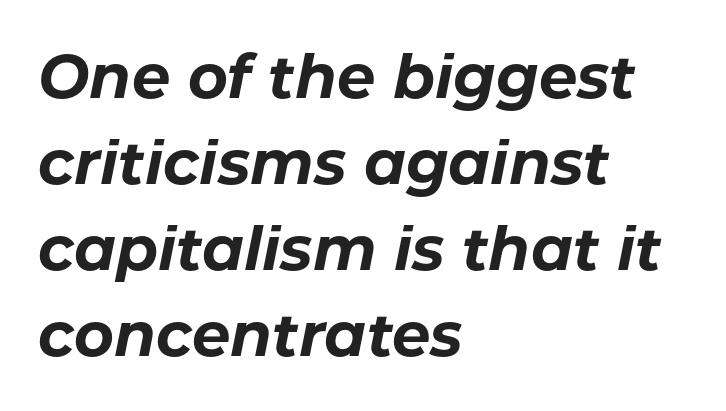
Character widths vary here, with narrow letters taking less room than wide ones. The string is rendered with underlining switched off. Characters follow at the spacing the type designer built in. This sample is left-justified, so line endings fall wherever the words run out. The whole block is typeset with a tilt.
